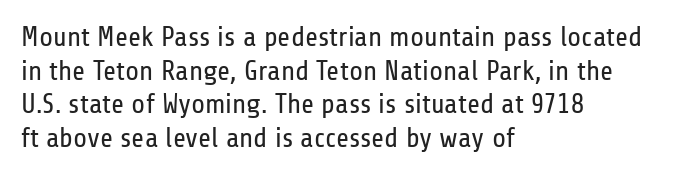
The image shows 28 px regular-weight, condensed sans-serif type, upright; set left-aligned, line spacing 1.2x, normal letter spacing, not underlined; low stroke contrast and a medium x-height.
